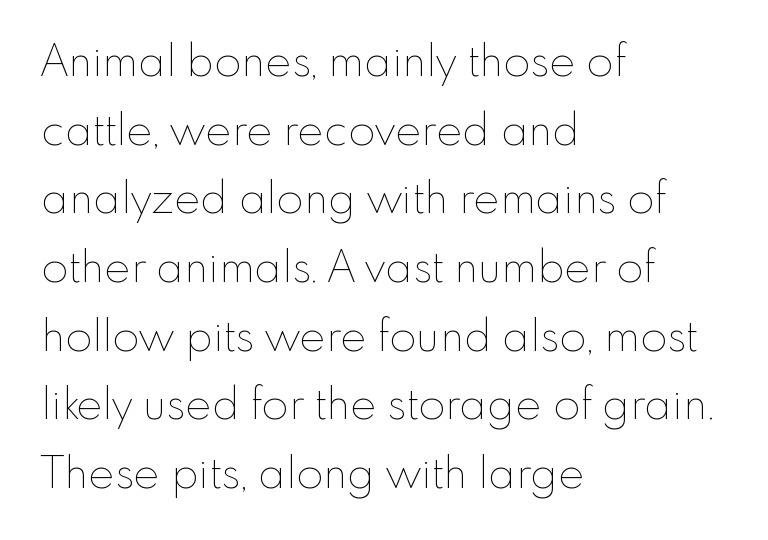
{"italic": "no", "bold": "no", "weight": "thin", "width": "normal", "stroke_contrast": "low", "x_height": "small", "monospaced": "no", "underline": "no", "align": "left", "line_spacing": "normal", "line_spacing_ratio": 1.56, "letter_spacing": "normal", "letter_spacing_em": 0.0, "glyph_px": 44}
